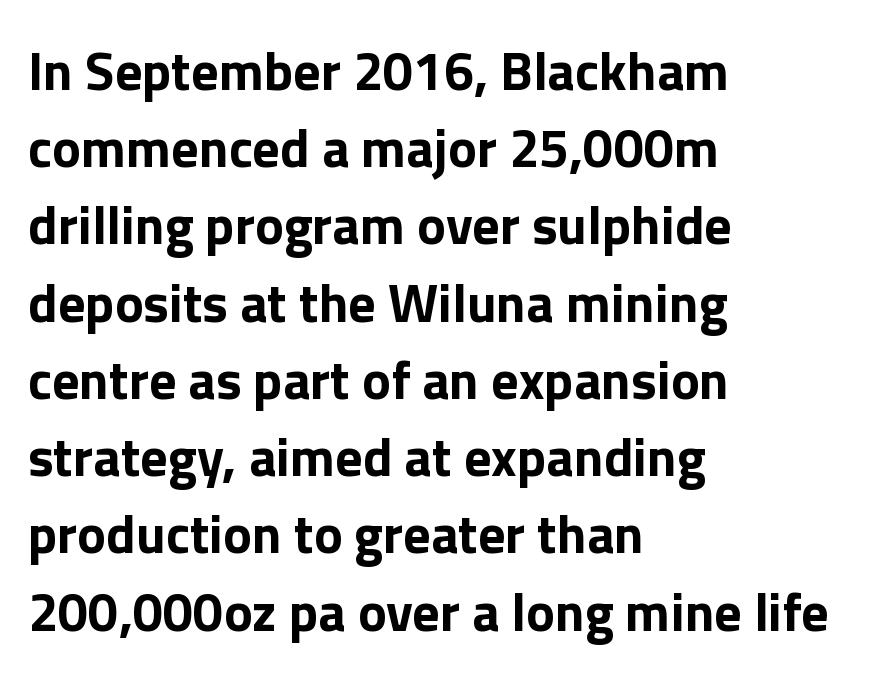
Q: Is the text bold? A: Yes.
Q: Is the text italic (slanted)? A: No, it is upright.
Q: Is the typeface a serif or a sans-serif typeface? A: Sans-serif.
Q: Is the text underlined? A: No.
Q: How is the paragraph aligned? A: Left-aligned.
Q: Is the spacing between letters normal or unusually wide? A: Normal.
Q: Is the spacing between lines tight, normal or loose? A: Normal.
Q: Width (condensed, normal, or wide)? A: Normal.
Q: x-height? A: Medium.
Q: Monospaced? A: No.
